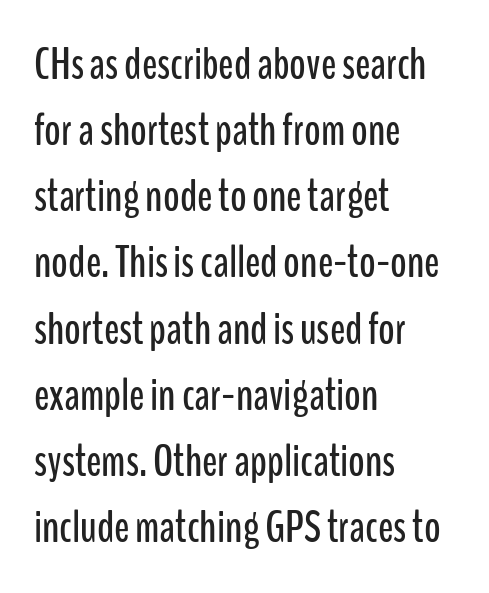
The image shows 45 px condensed sans-serif type, upright; set left-aligned, normal line spacing (1.47x), normal letter spacing, not underlined; low stroke contrast and a medium x-height.
